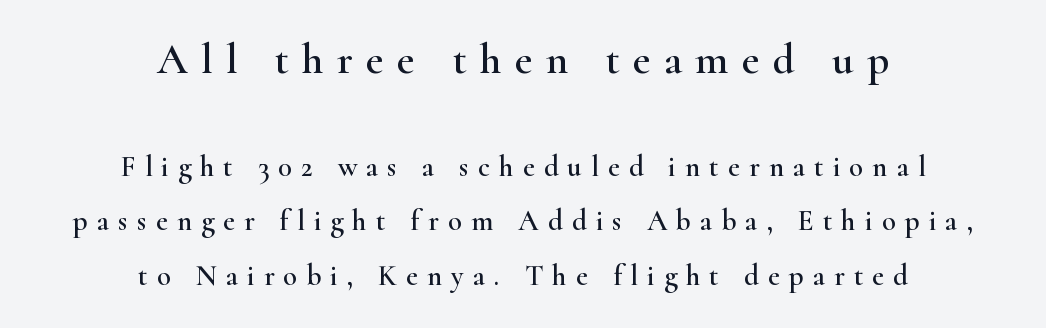
The image shows 43 px wide serif type, upright; set centered, line spacing 1.89x, unusually wide letter spacing (+0.31 em), not underlined; the first (top) block is 1.48x larger; high stroke contrast and a small x-height.
